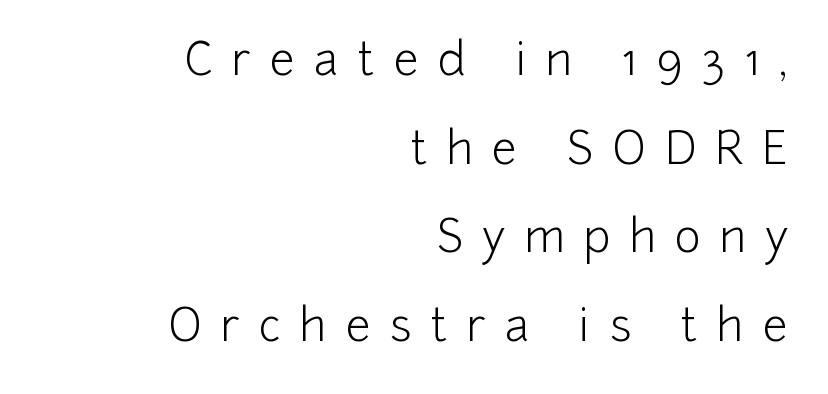
The image shows 45 px light sans-serif type, upright; set right-aligned, loose line spacing (1.97x), unusually wide letter spacing (+0.42 em), not underlined; low stroke contrast and a medium x-height.
